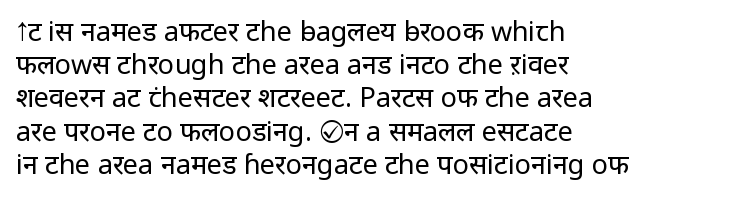
{"italic": "no", "bold": "no", "underline": "no", "align": "left", "line_spacing_ratio": 1.23, "letter_spacing": "normal", "letter_spacing_em": 0.0, "glyph_px": 27}
